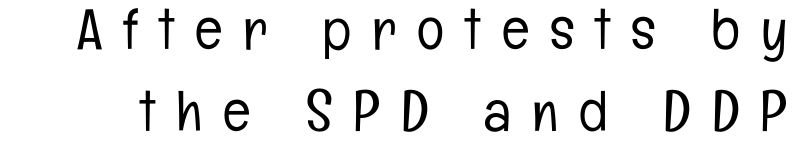
The image shows 57 px light, condensed sans-serif type, upright; set normal line spacing (1.44x), unusually wide letter spacing (+0.37 em), not underlined; low stroke contrast and a medium x-height.
